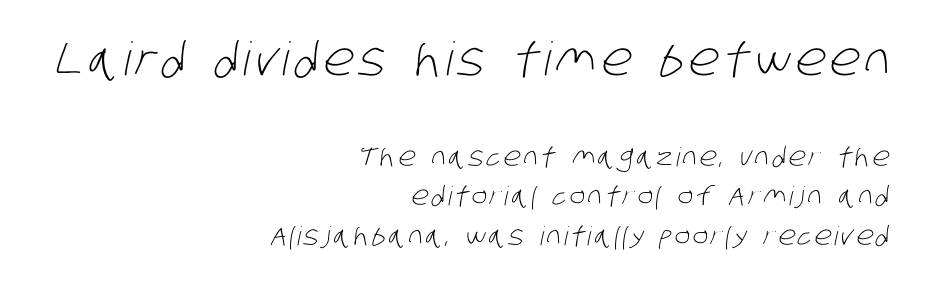
Q: Is the text bold? A: No.
Q: Is the typeface a serif or a sans-serif typeface? A: Sans-serif.
Q: Is the text underlined? A: No.
Q: How is the paragraph aligned? A: Right-aligned.
Q: Is the spacing between lines tight, normal or loose? A: Normal.
Q: Which block of text is set in a larger size, the first (top) or the second (bottom)? A: The first (top) one.
Q: Width (condensed, normal, or wide)? A: Condensed.
Q: Stroke contrast? A: Low.
Q: x-height? A: Large.
Q: Monospaced? A: No.
